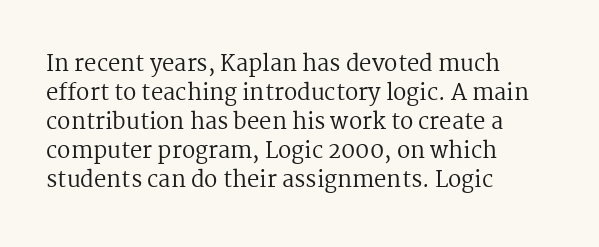
The image shows 22 px text type, upright; set left-aligned, normal line spacing (1.32x), normal letter spacing, not underlined.
